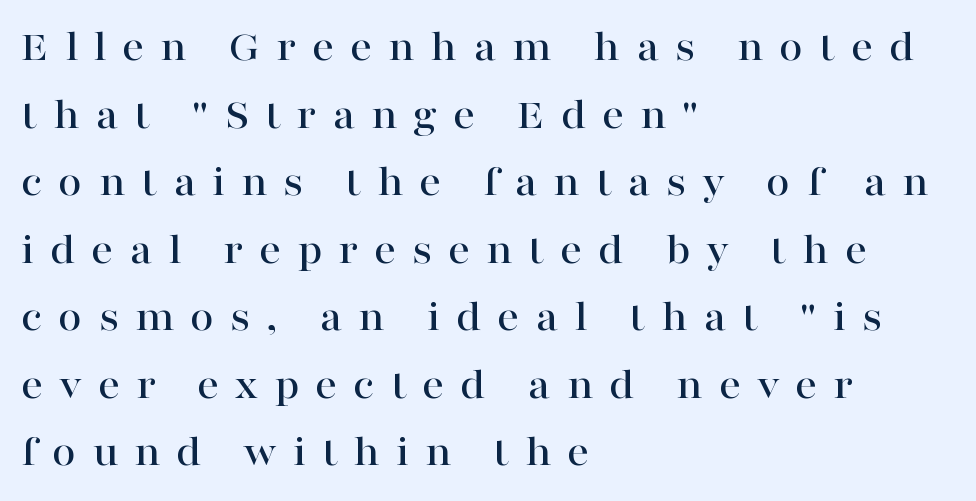
The image shows 43 px wide serif type, upright; set left-aligned, normal line spacing (1.57x), unusually wide letter spacing (+0.37 em), not underlined; high stroke contrast and a medium x-height.
